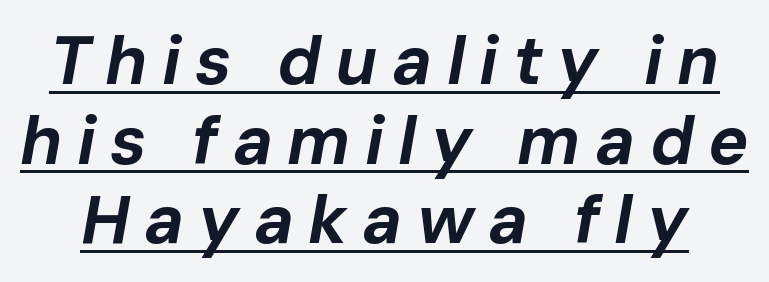
The image shows 68 px bold type, italic (leaning right); set line spacing 1.17x, unusually wide letter spacing (+0.21 em), underlined; low stroke contrast and a medium x-height.
